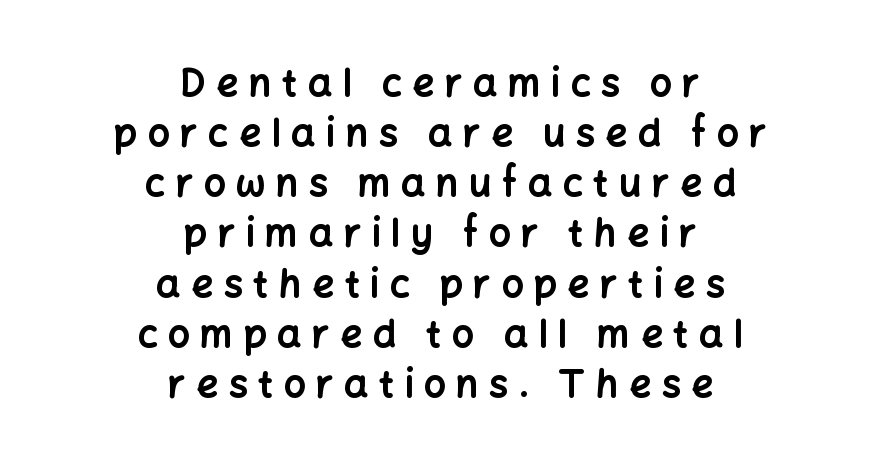
The image shows 38 px bold sans-serif type, upright; set centered, normal line spacing (1.32x), unusually wide letter spacing (+0.28 em), not underlined; low stroke contrast and a medium x-height.
